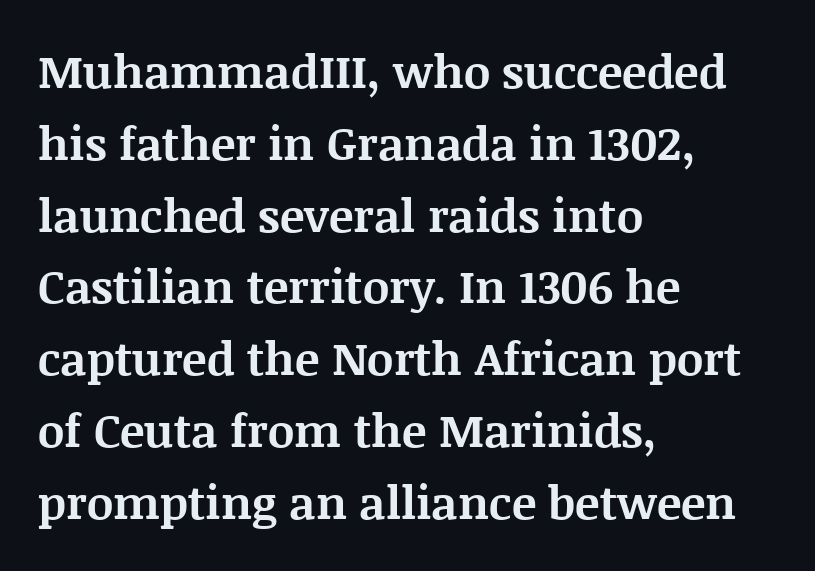
Compared with typical body copy, the letter spacing here is the same. Short and long lines alike share a common starting point at left. The font's upright variant was chosen for this text. The lines sit at an ordinary, default distance from one another. Looks like regular typesetting: each glyph gets only the width it needs. Beneath every word, the page is bare.
